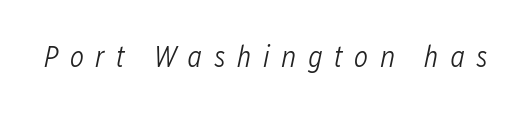
These lines were composed using italics. Observe the wide spacing: letters keep a clear distance from each other. The weight would be labelled regular, book, light, or lighter still. Varying glyph widths throughout — classic text-font behaviour. The zone under the glyphs is completely vacant.
